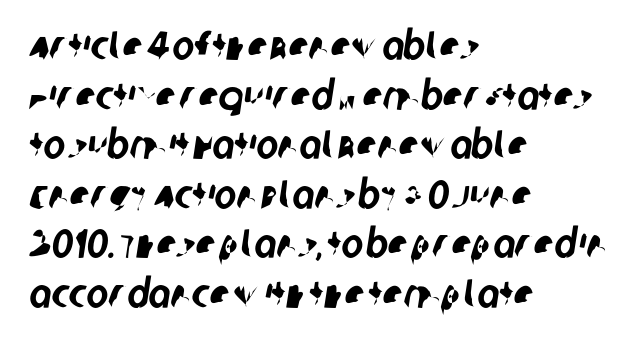
{"serif": "no", "width": "condensed", "stroke_contrast": "low", "x_height": "large", "monospaced": "no", "underline": "no", "align": "left", "line_spacing_ratio": 1.21, "letter_spacing": "normal", "letter_spacing_em": 0.0, "glyph_px": 41}
